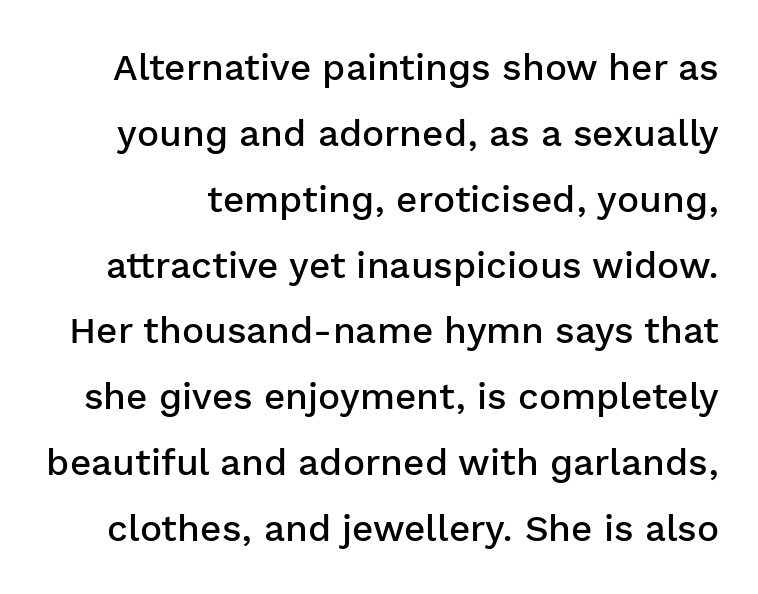
The image shows 37 px semibold sans-serif type, upright; set line spacing 1.78x, normal letter spacing, not underlined; low stroke contrast and a medium x-height.
